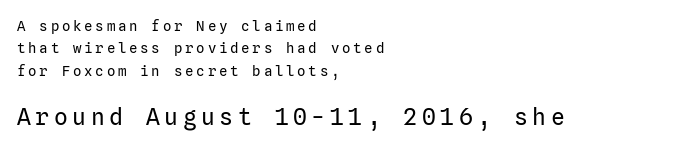
The image shows 23 px text type, upright; set left-aligned, normal line spacing (1.6x), unusually wide letter spacing (+0.2 em), not underlined; the second (bottom) block is 1.64x larger.
